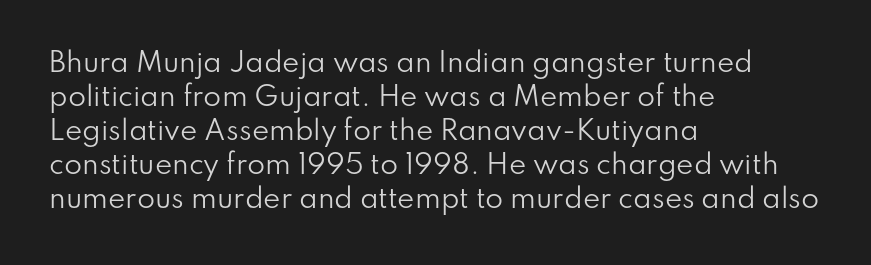
Descenders are the only things crossing below the line. All the whitespace from short lines collects on the right. Characters remain perfectly vertical along every line. The letters sit at their default tracking, neither squeezed nor spread.
